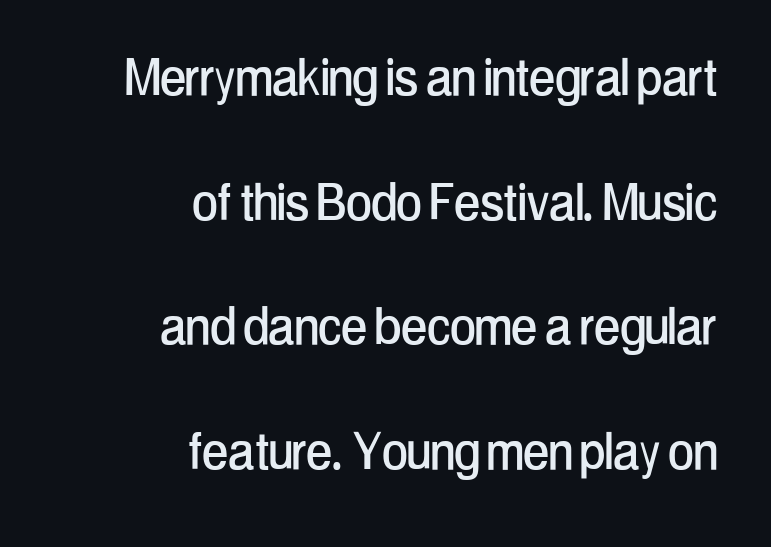
In CSS terms this would be text-align: right. Leading is clearly above the norm, producing a sparse column. The font family rendered here belongs to the sans-serif group. Any mark beneath the type? The region is blank. Default kerning and tracking; the words read as compact shapes.
